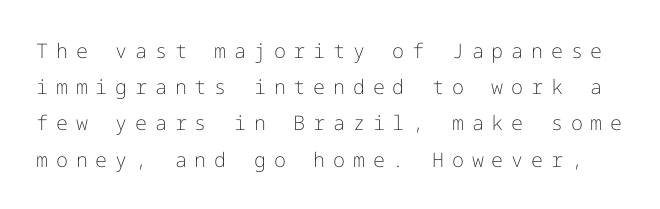
The image shows 20 px text type, upright; set line spacing 1.81x, unusually wide letter spacing (+0.39 em), not underlined.
